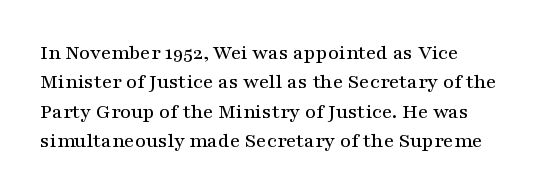
Q: Is the text italic (slanted)? A: No, it is upright.
Q: Is the text underlined? A: No.
Q: How is the paragraph aligned? A: Left-aligned.
Q: Is the spacing between letters normal or unusually wide? A: Normal.
Q: Is the spacing between lines tight, normal or loose? A: Normal.
